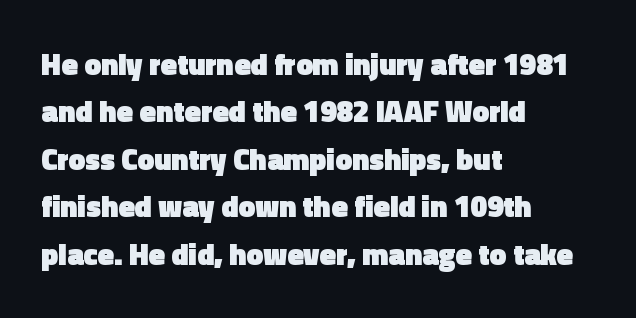
The image shows 30 px heavy sans-serif type, upright; set left-aligned, normal line spacing (1.58x), normal letter spacing, not underlined; a medium x-height.
